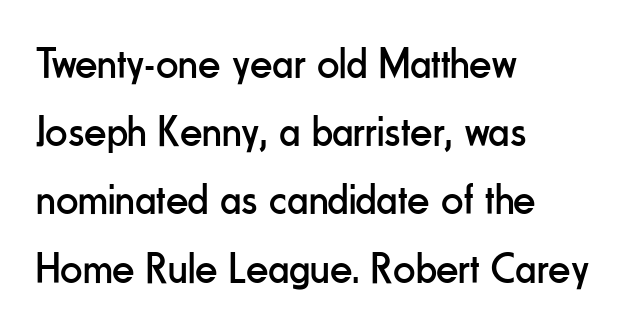
Q: Is the text bold? A: No.
Q: Is the text italic (slanted)? A: No, it is upright.
Q: Is the typeface a serif or a sans-serif typeface? A: Sans-serif.
Q: Is the text underlined? A: No.
Q: How is the paragraph aligned? A: Left-aligned.
Q: Is the spacing between letters normal or unusually wide? A: Normal.
Q: Is the spacing between lines tight, normal or loose? A: Normal.
Q: Width (condensed, normal, or wide)? A: Condensed.
Q: Stroke contrast? A: Low.
Q: x-height? A: Small.
Q: Monospaced? A: No.
